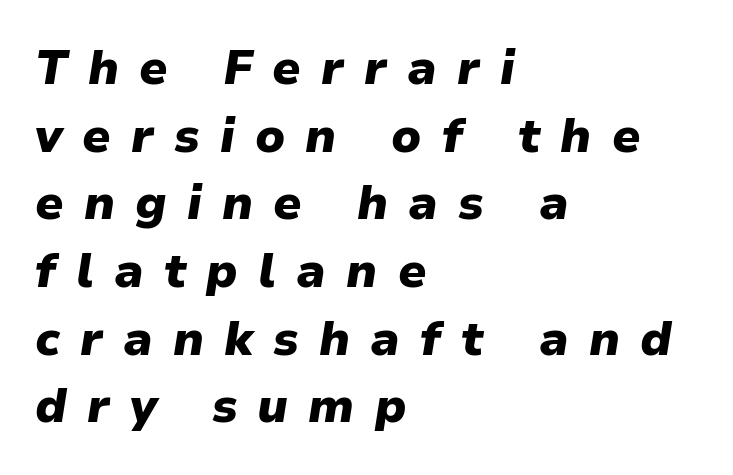
The image shows 48 px heavy type, italic (leaning right); set left-aligned, normal line spacing (1.41x), unusually wide letter spacing (+0.42 em), not underlined; low stroke contrast and a medium x-height.
